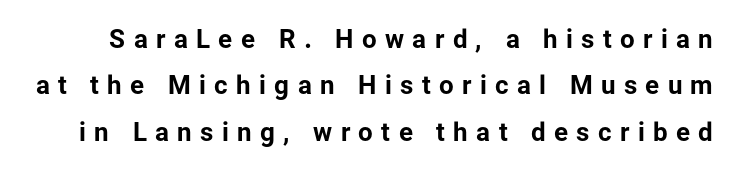
{"italic": "no", "bold": "yes", "underline": "no", "line_spacing_ratio": 1.78, "letter_spacing": "wide", "letter_spacing_em": 0.32, "glyph_px": 26}
